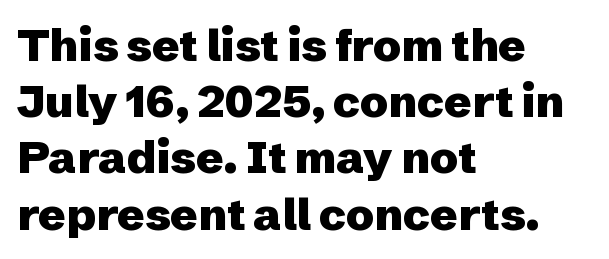
The image shows 45 px heavy sans-serif type, upright; set left-aligned, normal line spacing (1.25x), normal letter spacing, not underlined; low stroke contrast and a medium x-height.
